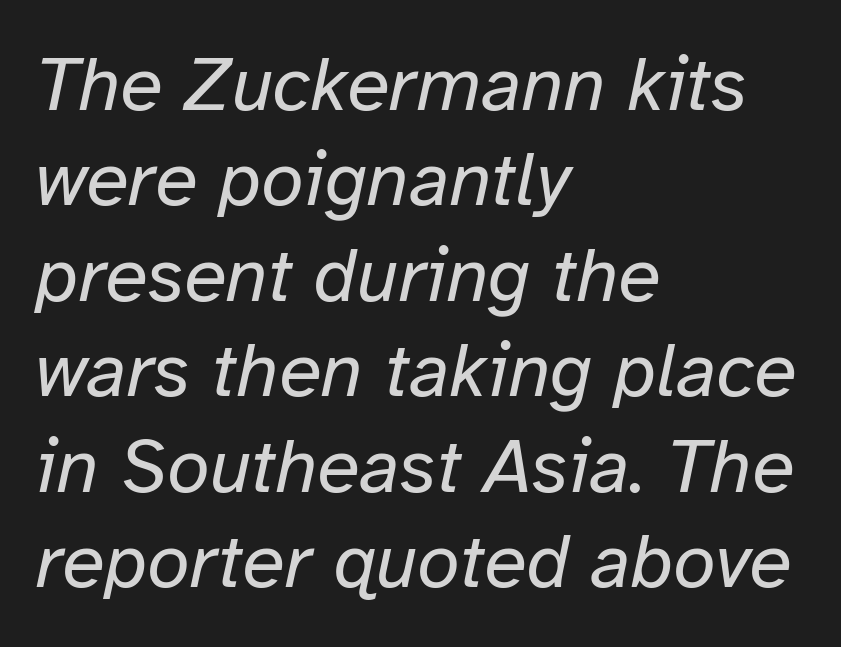
Type without underlining. The face used here is proportionally spaced, like ordinary book or web type. The rag falls on the right side of this text block. Default kerning and tracking; the words read as compact shapes. The passage shown leans; its letterforms are oblique.
